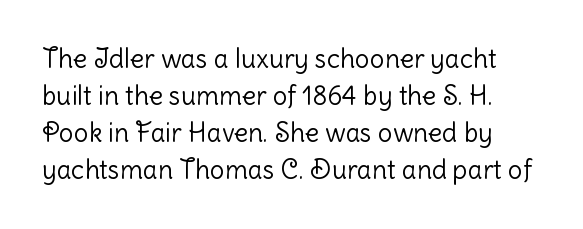
The image shows 26 px text type, upright; set normal line spacing (1.42x), normal letter spacing, not underlined.
